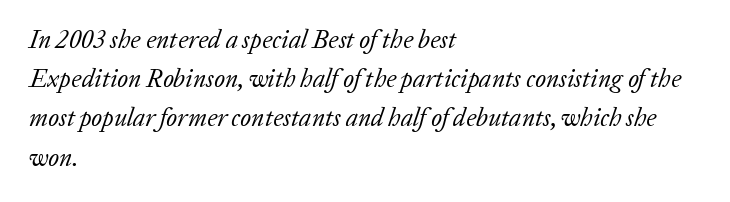
Q: Is the text bold? A: No.
Q: Is the text italic (slanted)? A: Yes, it leans right by about 20 degrees.
Q: Is the text underlined? A: No.
Q: How is the paragraph aligned? A: Left-aligned.
Q: Is the spacing between letters normal or unusually wide? A: Normal.
Q: Is the spacing between lines tight, normal or loose? A: Normal.
